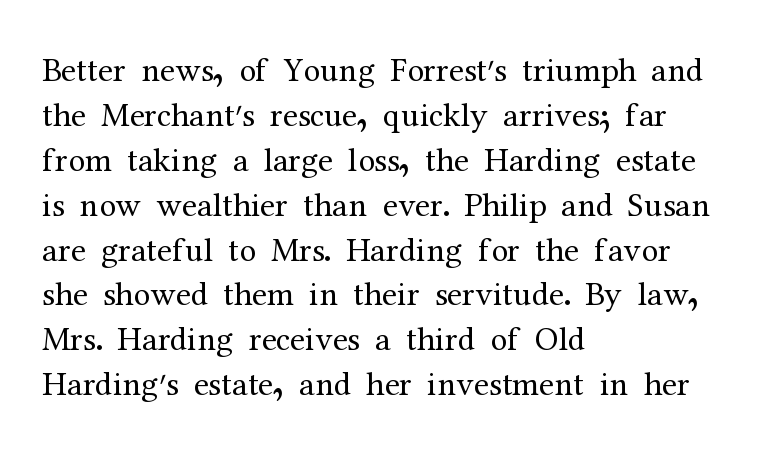
No chunkiness to these letters — they're not bold. Is there much room between lines? A standard amount, neither cramped nor airy. Any mark beneath the type? The region is blank. Each letter keeps its own natural width here, so spacing adapts to shape. Italic? Not at all — the glyphs are vertical.
